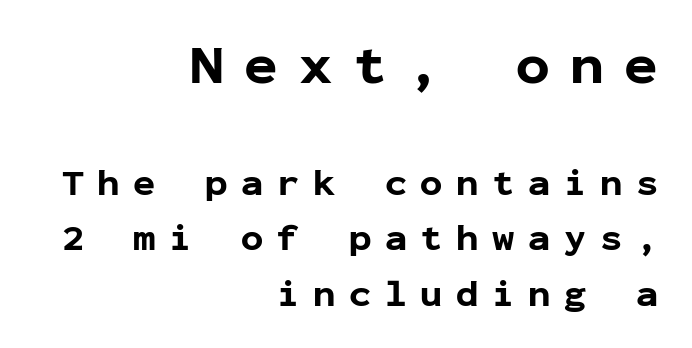
Visually the block forms a straight wall on the right and a jagged coastline on the left. The passage shown is typed in a monospace face where columns stay perfectly aligned. You get the large type first, then a drop to smaller type. Nope, not italic — everything's standing straight.
